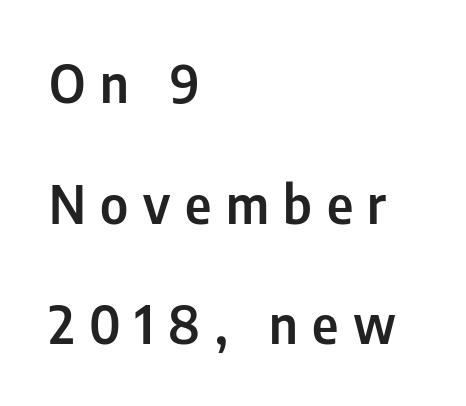
{"serif": "no", "italic": "no", "width": "condensed", "stroke_contrast": "low", "x_height": "medium", "monospaced": "no", "underline": "no", "align": "left", "line_spacing": "loose", "line_spacing_ratio": 2.32, "letter_spacing": "wide", "letter_spacing_em": 0.28, "glyph_px": 52}
